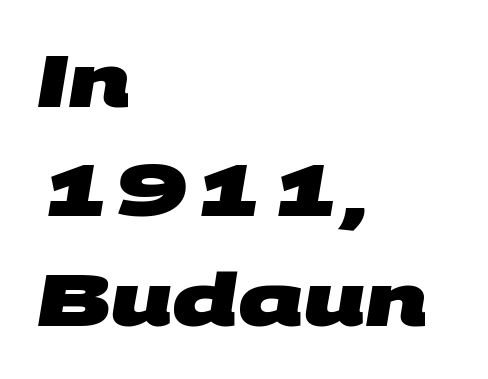
The image shows 73 px heavy, wide sans-serif type; set left-aligned, normal line spacing (1.5x), normal letter spacing, not underlined; medium stroke contrast and a large x-height.
